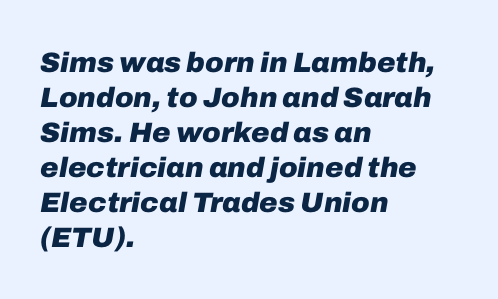
Q: Is the text bold? A: Yes.
Q: Is the text italic (slanted)? A: Yes, it leans right by about 10 degrees.
Q: Is the text underlined? A: No.
Q: How is the paragraph aligned? A: Left-aligned.
Q: Is the spacing between letters normal or unusually wide? A: Normal.
Q: Is the spacing between lines tight, normal or loose? A: Normal.
Q: Width (condensed, normal, or wide)? A: Normal.
Q: Stroke contrast? A: Low.
Q: x-height? A: Medium.
Q: Monospaced? A: No.
